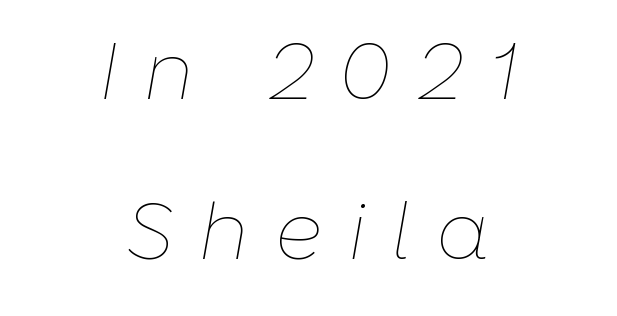
Q: Is the text bold? A: No.
Q: Is the text italic (slanted)? A: Yes, it leans right by about 10 degrees.
Q: Is the text underlined? A: No.
Q: How is the paragraph aligned? A: Centered.
Q: Is the spacing between letters normal or unusually wide? A: Unusually wide.
Q: Is the spacing between lines tight, normal or loose? A: Loose.
Q: Width (condensed, normal, or wide)? A: Normal.
Q: Stroke contrast? A: Low.
Q: x-height? A: Medium.
Q: Monospaced? A: No.
